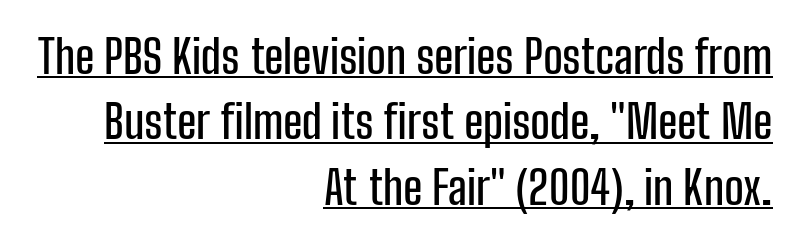
{"serif": "no", "italic": "no", "width": "condensed", "stroke_contrast": "low", "x_height": "medium", "monospaced": "no", "underline": "yes", "align": "right", "line_spacing": "normal", "line_spacing_ratio": 1.42, "letter_spacing": "normal", "letter_spacing_em": 0.0, "glyph_px": 46}
